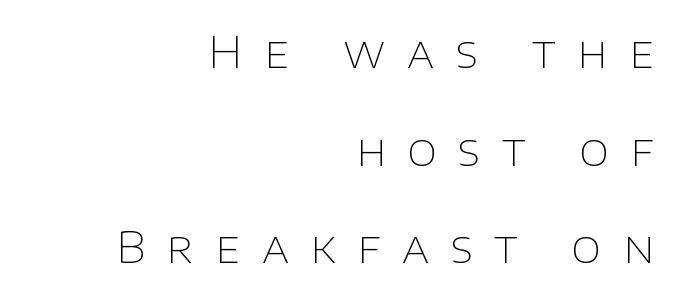
{"serif": "no", "italic": "no", "bold": "no", "weight": "thin", "width": "normal", "stroke_contrast": "low", "x_height": "large", "monospaced": "no", "underline": "no", "align": "right", "line_spacing": "loose", "line_spacing_ratio": 2.27, "letter_spacing": "wide", "letter_spacing_em": 0.5, "glyph_px": 43}
